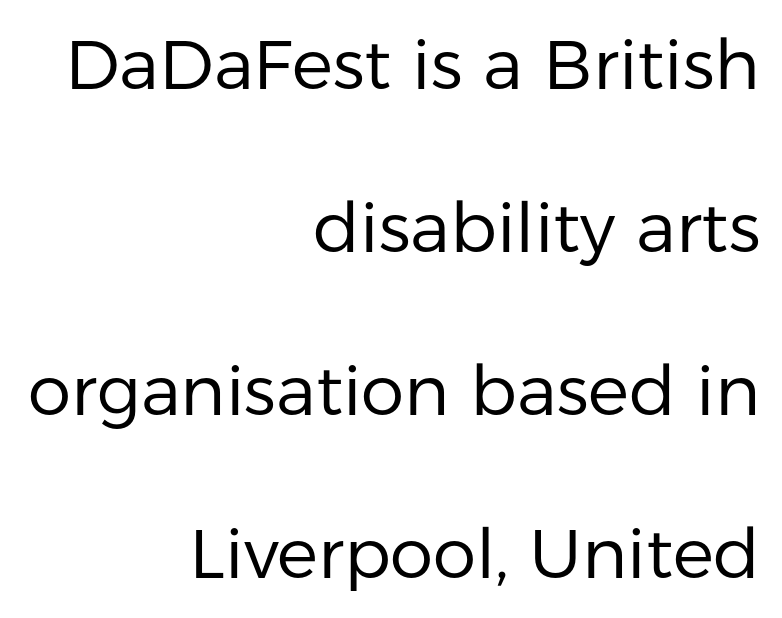
Q: Is the text bold? A: No.
Q: Is the text italic (slanted)? A: No, it is upright.
Q: Is the typeface a serif or a sans-serif typeface? A: Sans-serif.
Q: Is the text underlined? A: No.
Q: How is the paragraph aligned? A: Right-aligned.
Q: Is the spacing between letters normal or unusually wide? A: Normal.
Q: Is the spacing between lines tight, normal or loose? A: Loose.
Q: Width (condensed, normal, or wide)? A: Normal.
Q: Stroke contrast? A: Low.
Q: x-height? A: Medium.
Q: Monospaced? A: No.
